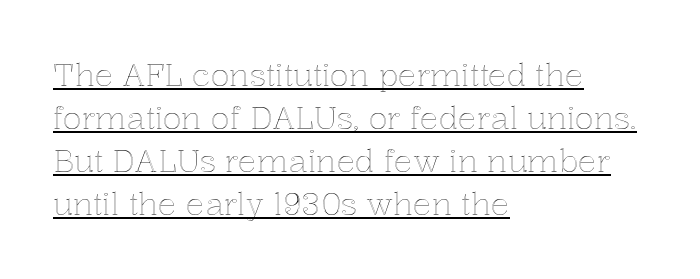
Quick note: interline space is typical. This is the regular roman posture of the typeface. The gaps between neighbouring characters are ordinary and unremarkable. Leftover space on each line is placed entirely after the last word. The specimen includes a rule beneath the text block's lines.
